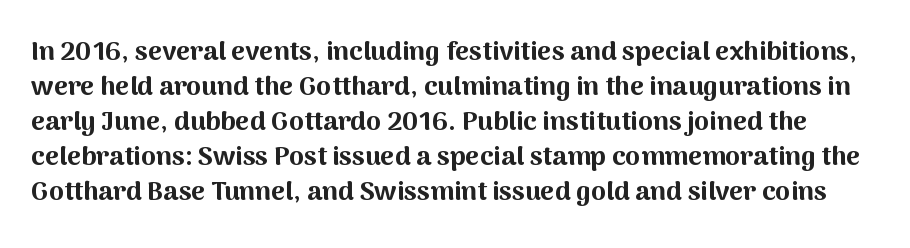
You could call the tracking neutral — neither tight nor loose. Each row of text sits above clean, open space. Quick note: not italic, upright. Each new line begins a customary step beneath the previous one. Summary of weight: heavy, a full bold.
